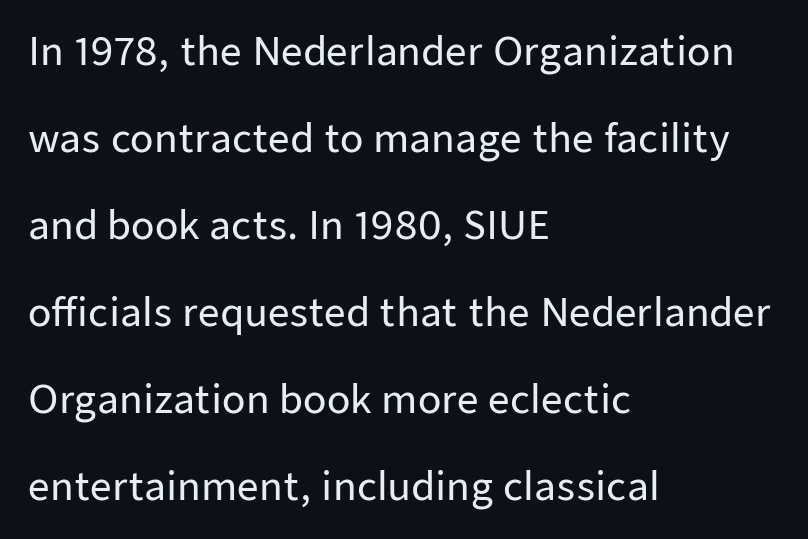
Is this a sans? Yes — the strokes have no serifs. In CSS terms this would be text-align: left. Underlining? Definitely not there. Leading: increased.
